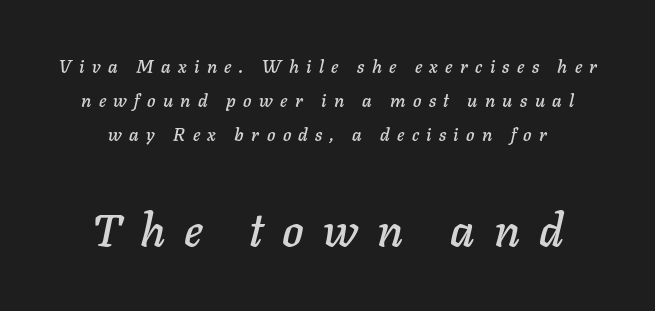
The later block is typeset at a bigger size than the earlier block. Spacing verdict: proportional, widths tailored to each character. The line texture is sparse and dotted thanks to wide tracking. A bare baseline throughout the passage.
